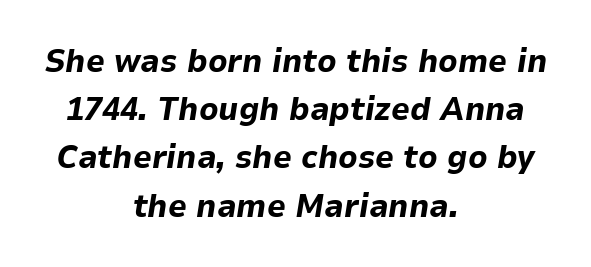
Alignment: centered. The area under the type is left untouched. Notice how the stems are inclined rather than vertical — that's the hallmark of italics. Nobody touched the tracking dial on this one. Pretty heavy lettering here — definitely bold.
